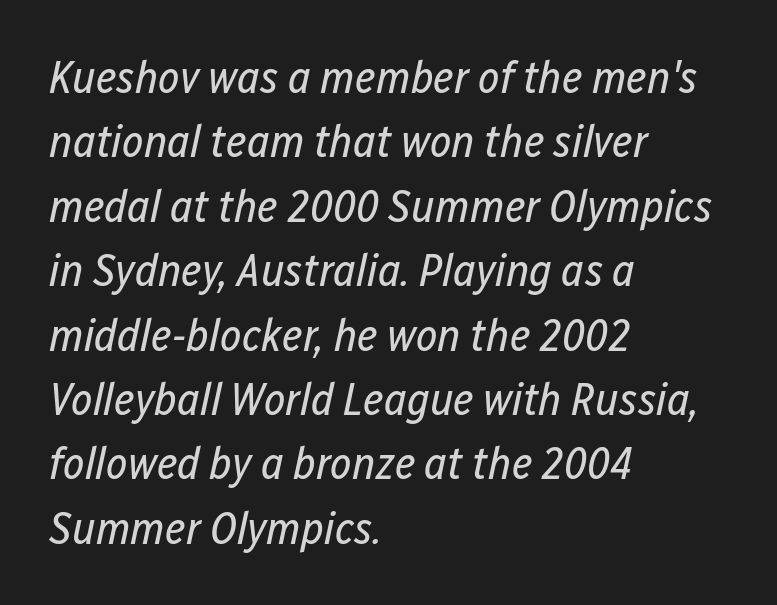
{"italic": "yes", "lean": "right", "slant_degrees": 12, "bold": "no", "weight": "regular", "width": "condensed", "stroke_contrast": "low", "x_height": "medium", "monospaced": "no", "underline": "no", "align": "left", "line_spacing": "normal", "line_spacing_ratio": 1.4, "letter_spacing": "normal", "letter_spacing_em": 0.0, "glyph_px": 46}
